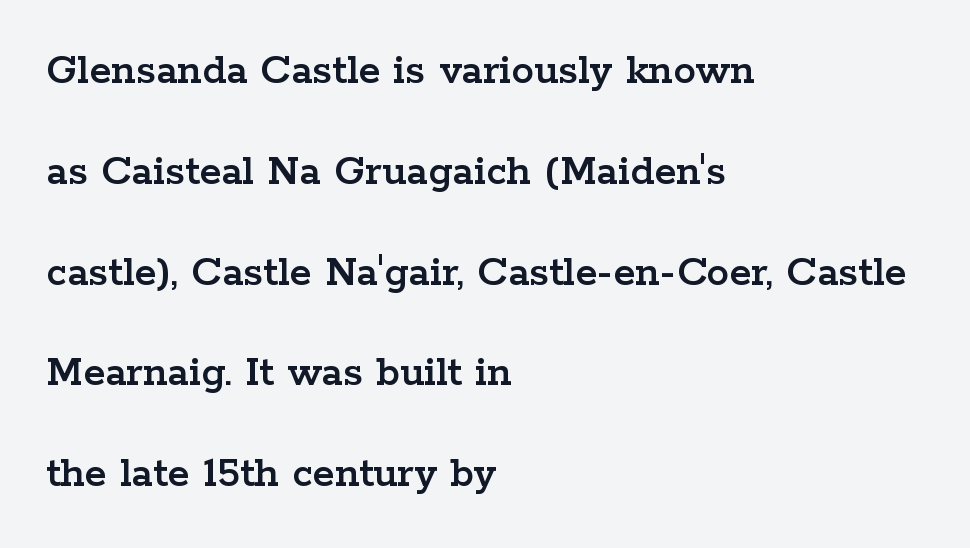
{"serif": "yes", "italic": "no", "width": "wide", "stroke_contrast": "low", "x_height": "medium", "monospaced": "no", "underline": "no", "align": "left", "line_spacing": "loose", "line_spacing_ratio": 2.24, "letter_spacing": "normal", "letter_spacing_em": 0.0, "glyph_px": 45}
